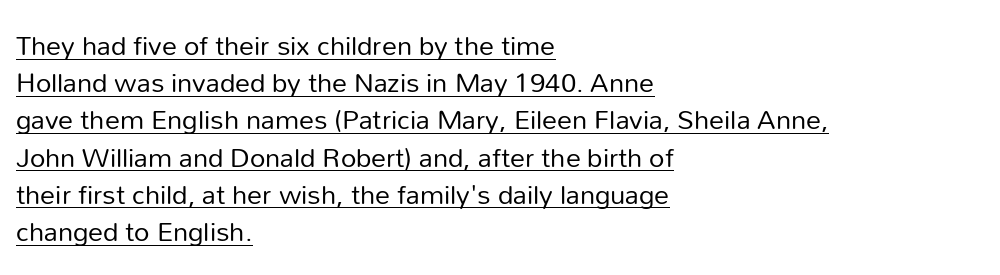
{"serif": "no", "italic": "no", "bold": "no", "weight": "regular", "width": "normal", "stroke_contrast": "low", "x_height": "medium", "monospaced": "no", "underline": "yes", "align": "left", "line_spacing_ratio": 1.24, "letter_spacing": "normal", "letter_spacing_em": 0.0, "glyph_px": 30}
